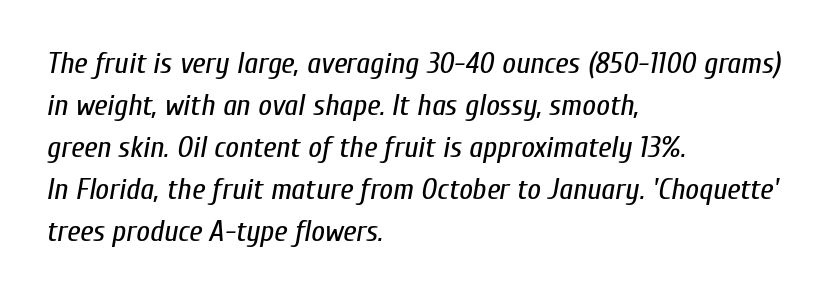
Q: Is the text bold? A: No.
Q: Is the text italic (slanted)? A: Yes, it leans right by about 10 degrees.
Q: Is the text underlined? A: No.
Q: How is the paragraph aligned? A: Left-aligned.
Q: Is the spacing between letters normal or unusually wide? A: Normal.
Q: Is the spacing between lines tight, normal or loose? A: Normal.
Q: Width (condensed, normal, or wide)? A: Condensed.
Q: Stroke contrast? A: Low.
Q: x-height? A: Medium.
Q: Monospaced? A: No.
